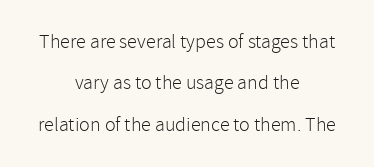
Q: Is the text bold? A: No.
Q: Is the text italic (slanted)? A: No, it is upright.
Q: Is the text underlined? A: No.
Q: How is the paragraph aligned? A: Centered.
Q: Is the spacing between letters normal or unusually wide? A: Normal.
Q: Is the spacing between lines tight, normal or loose? A: Loose.
